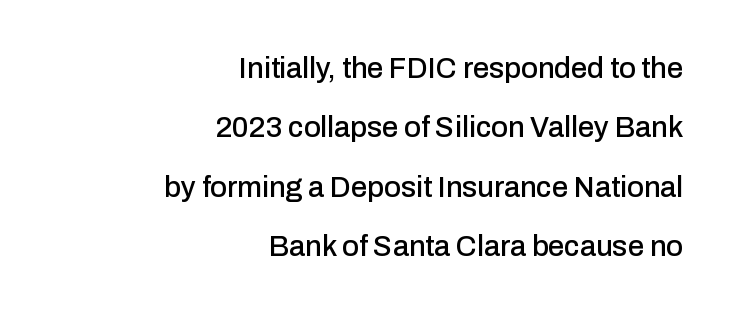
Q: Is the text italic (slanted)? A: No, it is upright.
Q: Is the typeface a serif or a sans-serif typeface? A: Sans-serif.
Q: Is the text underlined? A: No.
Q: How is the paragraph aligned? A: Right-aligned.
Q: Is the spacing between letters normal or unusually wide? A: Normal.
Q: Is the spacing between lines tight, normal or loose? A: Loose.
Q: Width (condensed, normal, or wide)? A: Normal.
Q: Stroke contrast? A: Low.
Q: x-height? A: Medium.
Q: Monospaced? A: No.
